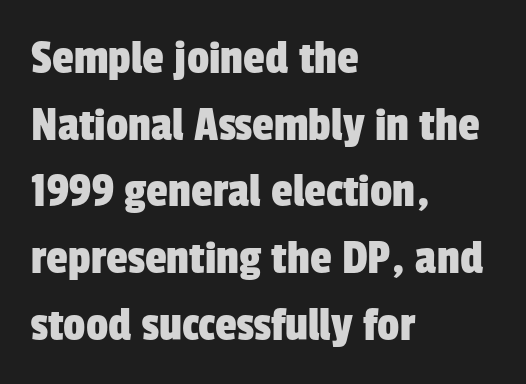
Q: Is the typeface a serif or a sans-serif typeface? A: Sans-serif.
Q: Is the text underlined? A: No.
Q: How is the paragraph aligned? A: Left-aligned.
Q: Is the spacing between letters normal or unusually wide? A: Normal.
Q: Is the spacing between lines tight, normal or loose? A: Normal.
Q: Width (condensed, normal, or wide)? A: Condensed.
Q: Stroke contrast? A: Low.
Q: x-height? A: Medium.
Q: Monospaced? A: No.
